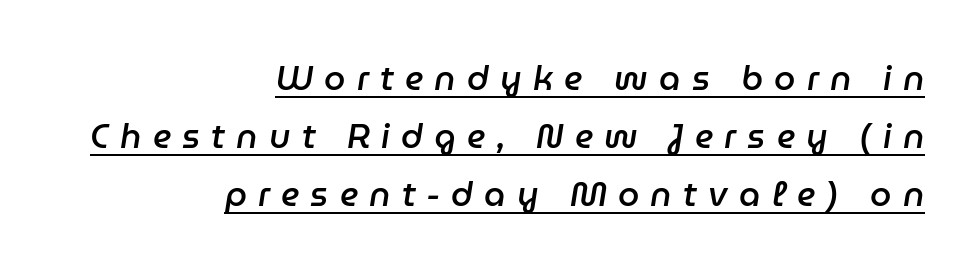
{"italic": "yes", "lean": "right", "slant_degrees": 9, "bold": "semi", "weight": "semibold", "width": "normal", "stroke_contrast": "low", "x_height": "medium", "monospaced": "no", "underline": "yes", "align": "right", "line_spacing_ratio": 1.71, "letter_spacing": "wide", "letter_spacing_em": 0.33, "glyph_px": 34}
